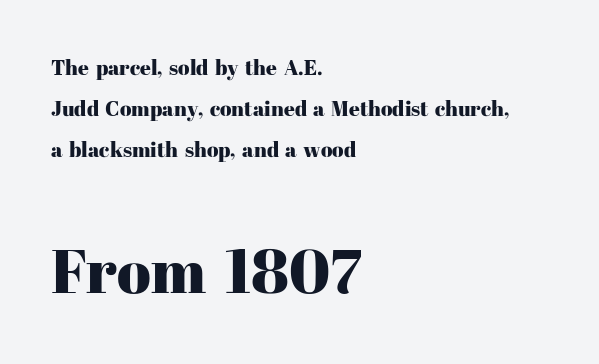
{"serif": "yes", "italic": "no", "width": "normal", "stroke_contrast": "high", "x_height": "medium", "monospaced": "no", "underline": "no", "align": "left", "line_spacing": "loose", "line_spacing_ratio": 1.96, "letter_spacing": "normal", "letter_spacing_em": 0.0, "larger_block": "second", "size_ratio": 2.95, "glyph_px": 62}
